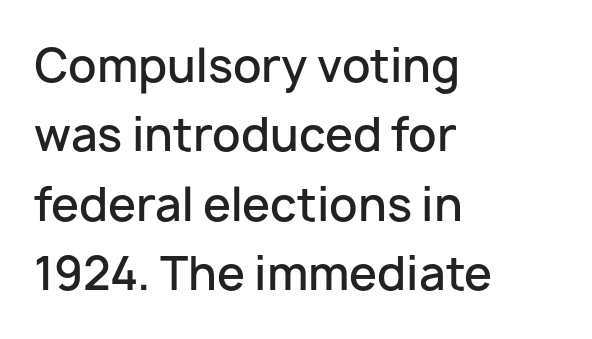
The image shows 45 px semibold sans-serif type, upright; set left-aligned, normal line spacing (1.54x), normal letter spacing, not underlined; low stroke contrast and a medium x-height.
